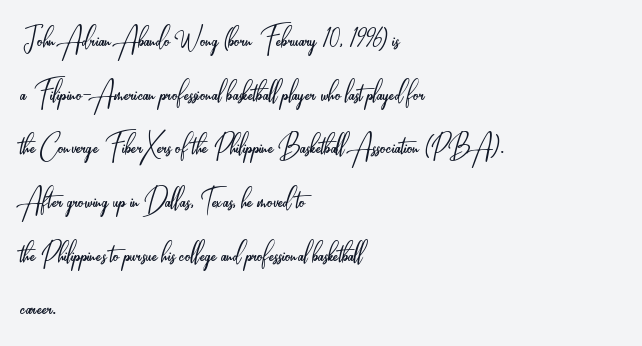
If you drew a ruler down the left edge, every line would touch it. Honestly, the row spacing looks completely unremarkable. Has an underline been added? It has not. The font sits on the lighter half of the weight spectrum, regular included. The rendering keeps characters at their native spacing.
